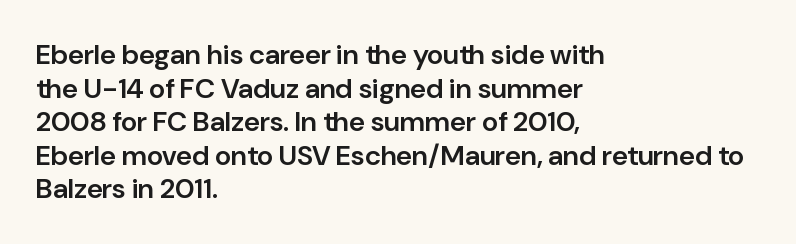
Q: Is the text bold? A: Semi-bold.
Q: Is the text italic (slanted)? A: No, it is upright.
Q: Is the typeface a serif or a sans-serif typeface? A: Sans-serif.
Q: Is the text underlined? A: No.
Q: How is the paragraph aligned? A: Left-aligned.
Q: Is the spacing between letters normal or unusually wide? A: Normal.
Q: Width (condensed, normal, or wide)? A: Normal.
Q: Stroke contrast? A: Low.
Q: x-height? A: Medium.
Q: Monospaced? A: No.
